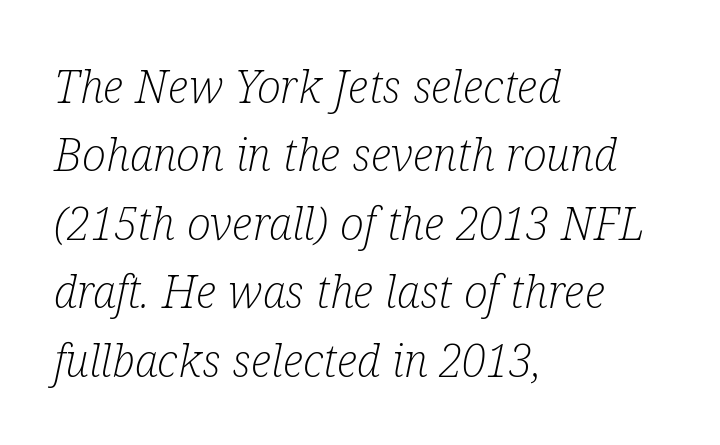
Q: Is the text bold? A: No.
Q: Is the text italic (slanted)? A: Yes, it leans right by about 12 degrees.
Q: Is the typeface a serif or a sans-serif typeface? A: Serif.
Q: Is the text underlined? A: No.
Q: How is the paragraph aligned? A: Left-aligned.
Q: Is the spacing between letters normal or unusually wide? A: Normal.
Q: Is the spacing between lines tight, normal or loose? A: Normal.
Q: Width (condensed, normal, or wide)? A: Condensed.
Q: Stroke contrast? A: Low.
Q: x-height? A: Medium.
Q: Monospaced? A: No.
